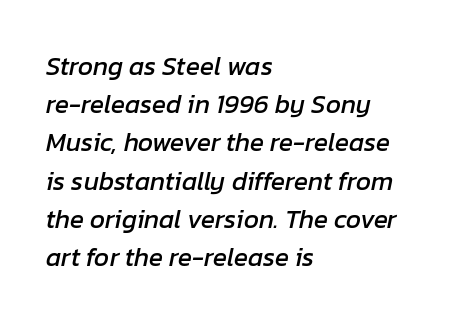
The image shows 26 px text type, italic (leaning right); set left-aligned, normal line spacing (1.47x), normal letter spacing, not underlined.
